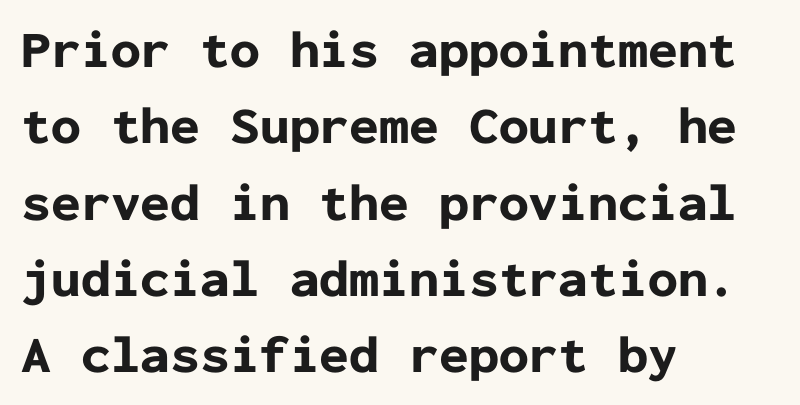
The ragged edge is on the right, which tells us the setting is flush left. Look at the tracking — it's just the regular setting, nothing added. Baseline-to-baseline distance is the conventional proportion of letter height. Descenders hang freely into open space. Every character here occupies the same horizontal width, giving the sample a typewriter-like rhythm.
